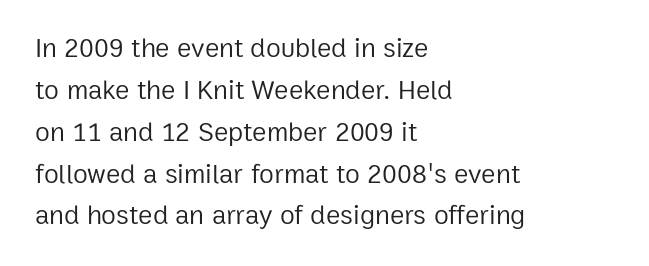
The image shows 27 px text type, upright; set left-aligned, normal line spacing (1.55x), normal letter spacing, not underlined.
